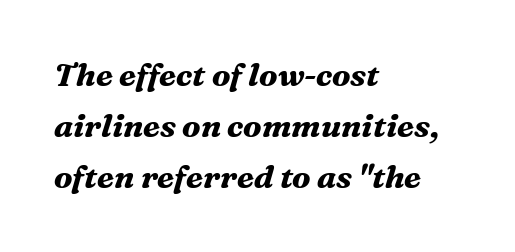
Q: Is the text bold? A: Yes.
Q: Is the text italic (slanted)? A: Yes, it leans right by about 16 degrees.
Q: Is the typeface a serif or a sans-serif typeface? A: Serif.
Q: Is the text underlined? A: No.
Q: How is the paragraph aligned? A: Left-aligned.
Q: Is the spacing between letters normal or unusually wide? A: Normal.
Q: Is the spacing between lines tight, normal or loose? A: Normal.
Q: Width (condensed, normal, or wide)? A: Normal.
Q: Stroke contrast? A: Medium.
Q: x-height? A: Medium.
Q: Monospaced? A: No.
